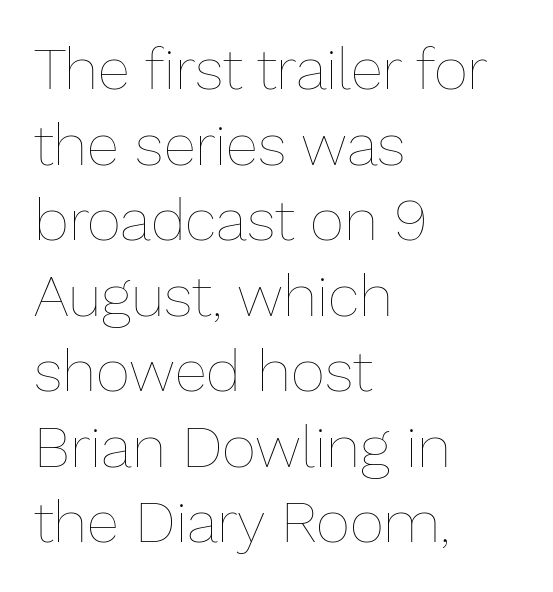
Looks like regular typesetting: each glyph gets only the width it needs. One glance says typical: line gaps are just what's usual. The space beneath each line is pristine and unruled. A quiet, ordinary-to-light weight characterises the typeface. Does extra space separate the letters? No, they use regular spacing. Notice how the passage keeps a crisp vertical edge on the left only.
